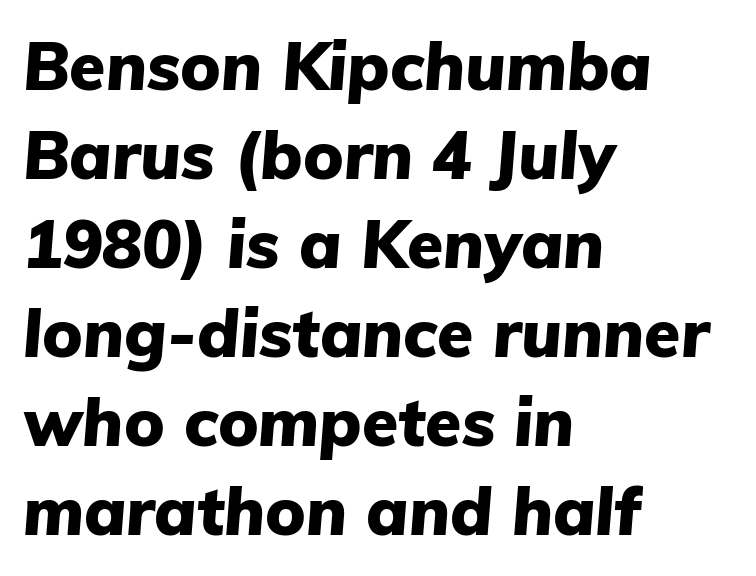
The strokes are fattened all the way to bold. The paragraph shown leans on its left margin. The baseline area is clear. The letters sit at their default tracking, neither squeezed nor spread. Reading down the column, the eye jumps a familiar distance to each next line. These lines are rendered in a variable-pitch font.
